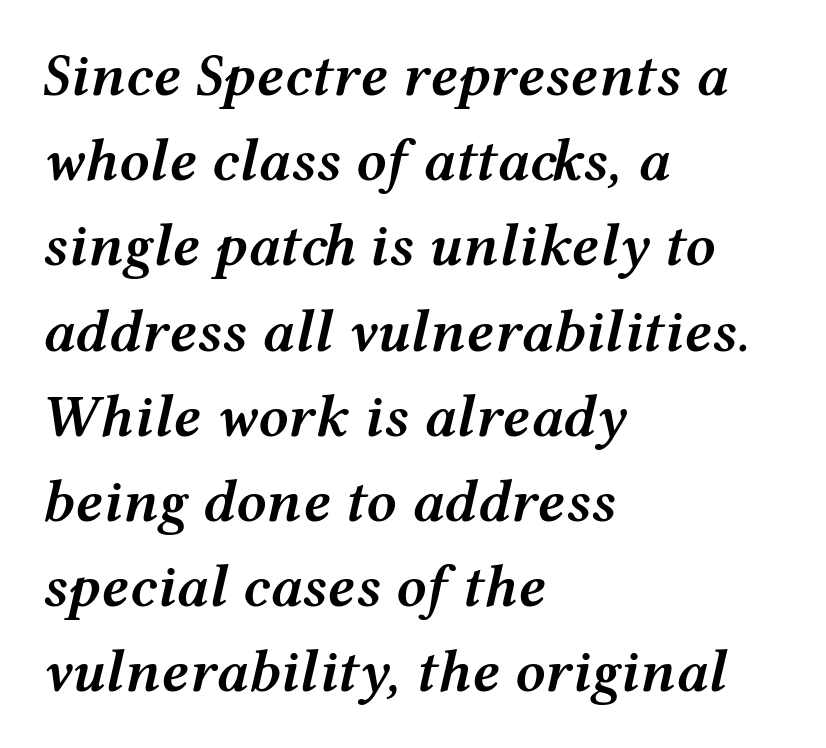
Q: Is the text bold? A: Semi-bold.
Q: Is the text italic (slanted)? A: Yes, it leans right by about 12 degrees.
Q: Is the text underlined? A: No.
Q: How is the paragraph aligned? A: Left-aligned.
Q: Is the spacing between letters normal or unusually wide? A: Normal.
Q: Is the spacing between lines tight, normal or loose? A: Normal.
Q: Width (condensed, normal, or wide)? A: Wide.
Q: Stroke contrast? A: Medium.
Q: x-height? A: Medium.
Q: Monospaced? A: No.
